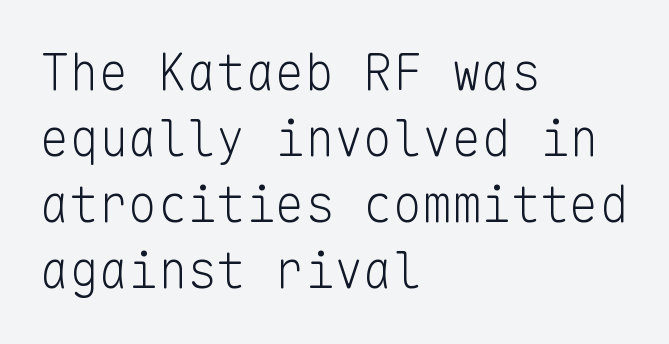
A typesetter would call this zero additional tracking. One-word summary of the alignment: left. These lines were composed using upright roman letters. Rows of type keep a routine distance in the vertical direction.
